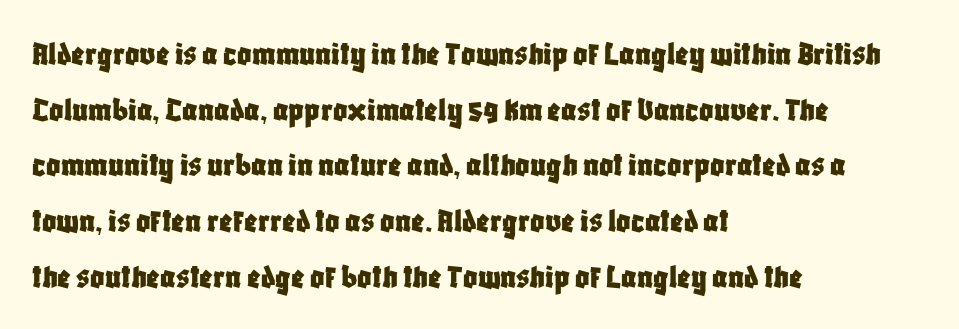
{"serif": "no", "italic": "no", "width": "condensed", "stroke_contrast": "low", "x_height": "large", "monospaced": "no", "underline": "no", "align": "left", "line_spacing": "normal", "line_spacing_ratio": 1.59, "letter_spacing": "normal", "letter_spacing_em": 0.0, "glyph_px": 35}
